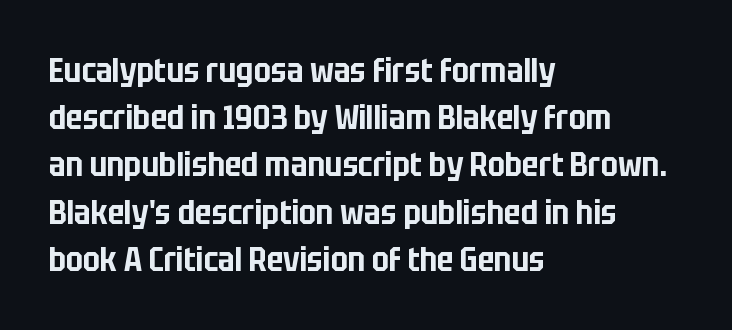
Q: Is the text italic (slanted)? A: No, it is upright.
Q: Is the typeface a serif or a sans-serif typeface? A: Sans-serif.
Q: Is the text underlined? A: No.
Q: How is the paragraph aligned? A: Left-aligned.
Q: Is the spacing between letters normal or unusually wide? A: Normal.
Q: Is the spacing between lines tight, normal or loose? A: Normal.
Q: Width (condensed, normal, or wide)? A: Condensed.
Q: Stroke contrast? A: Low.
Q: x-height? A: Large.
Q: Monospaced? A: No.
